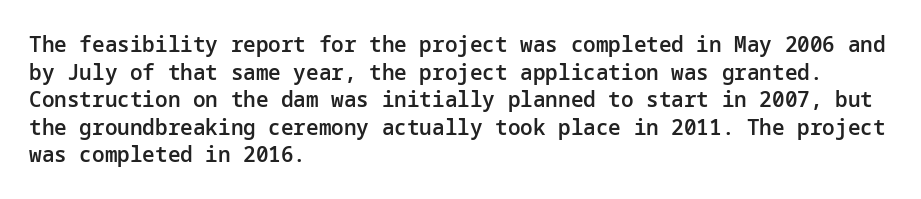
The image shows 21 px text type, upright; set left-aligned, normal line spacing (1.31x), normal letter spacing, not underlined.
